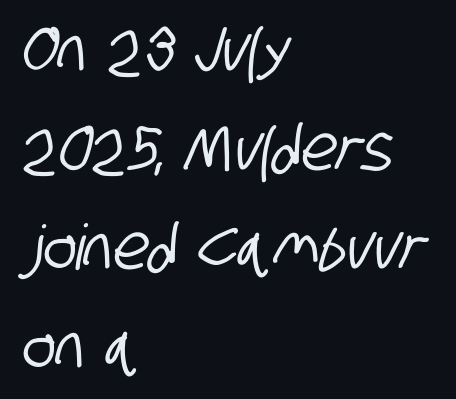
{"serif": "no", "width": "condensed", "stroke_contrast": "low", "x_height": "large", "monospaced": "no", "underline": "no", "align": "left", "line_spacing": "normal", "line_spacing_ratio": 1.57, "letter_spacing": "normal", "letter_spacing_em": 0.0, "glyph_px": 63}
